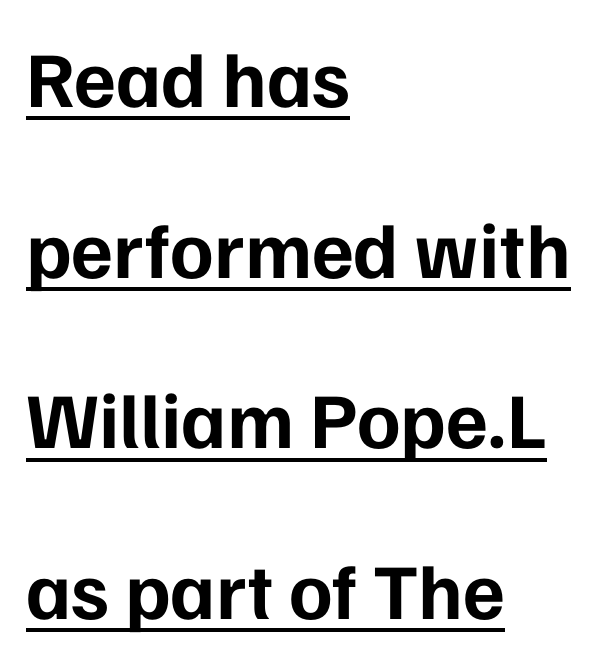
The image shows 79 px bold sans-serif type, upright; set left-aligned, loose line spacing (2.16x), normal letter spacing, underlined; low stroke contrast and a medium x-height.
